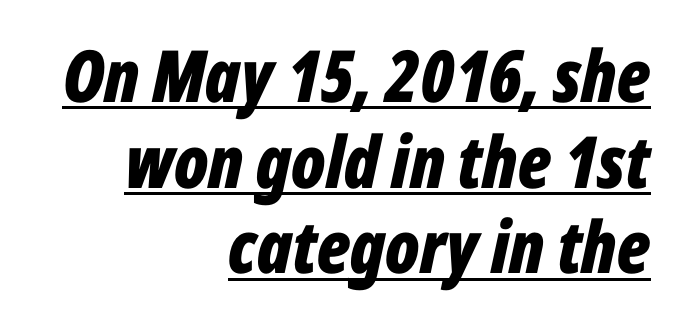
Q: Is the text bold? A: Yes.
Q: Is the text italic (slanted)? A: Yes, it leans right by about 12 degrees.
Q: Is the text underlined? A: Yes.
Q: How is the paragraph aligned? A: Right-aligned.
Q: Is the spacing between letters normal or unusually wide? A: Normal.
Q: Width (condensed, normal, or wide)? A: Condensed.
Q: Stroke contrast? A: Low.
Q: x-height? A: Medium.
Q: Monospaced? A: No.
